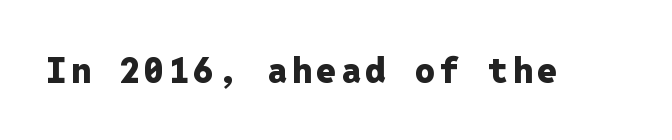
{"serif": "no", "italic": "no", "bold": "yes", "weight": "heavy", "width": "normal", "stroke_contrast": "low", "x_height": "medium", "monospaced": "yes", "underline": "no", "glyph_px": 36}
